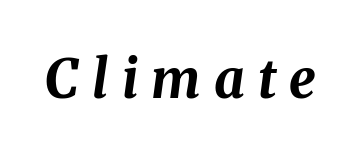
Q: Is the text bold? A: Yes.
Q: Is the text italic (slanted)? A: Yes, it leans right by about 8 degrees.
Q: Is the text underlined? A: No.
Q: Is the spacing between letters normal or unusually wide? A: Unusually wide.
Q: Width (condensed, normal, or wide)? A: Normal.
Q: Stroke contrast? A: Medium.
Q: x-height? A: Medium.
Q: Monospaced? A: No.
